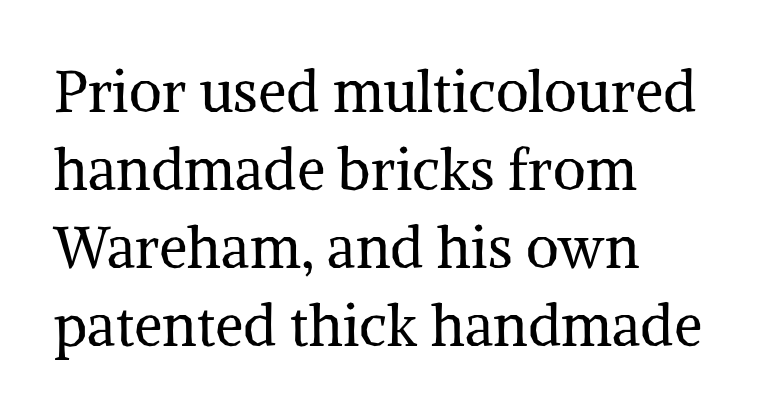
{"serif": "yes", "italic": "no", "bold": "no", "weight": "regular", "width": "normal", "stroke_contrast": "medium", "x_height": "medium", "monospaced": "no", "underline": "no", "align": "left", "line_spacing": "normal", "line_spacing_ratio": 1.37, "letter_spacing": "normal", "letter_spacing_em": 0.0, "glyph_px": 57}
